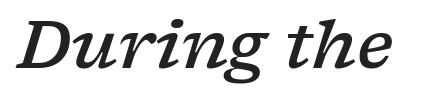
Check where the strokes stop: tiny serifs finish them off. A bare baseline throughout the passage. This sample uses plain, unmodified letter spacing. This sample has the flowing, uneven cadence of proportional lettering.
